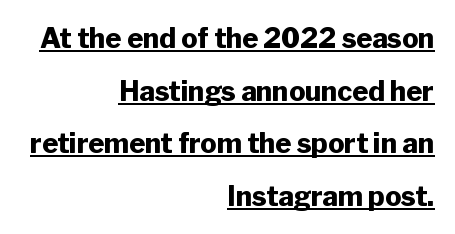
Observe the ordinary spacing: letters are neighbours, not strangers. Heft: maximum for text — a bold. Is the block centered? No — it sits flush against the right margin. Quick note: not italic, upright. Rows of type keep a wide berth in the vertical direction. Underlining? Definitely there.
